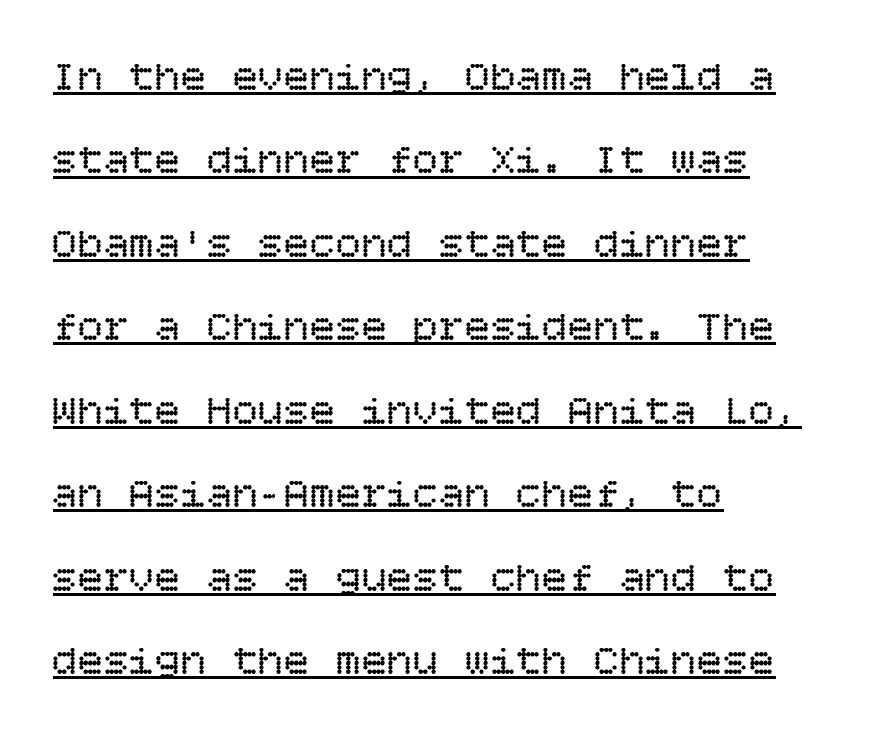
Q: Is the text bold? A: No.
Q: Is the text italic (slanted)? A: No, it is upright.
Q: Is the text underlined? A: Yes.
Q: How is the paragraph aligned? A: Left-aligned.
Q: Is the spacing between letters normal or unusually wide? A: Normal.
Q: Is the spacing between lines tight, normal or loose? A: Loose.
Q: Width (condensed, normal, or wide)? A: Normal.
Q: Stroke contrast? A: Low.
Q: x-height? A: Large.
